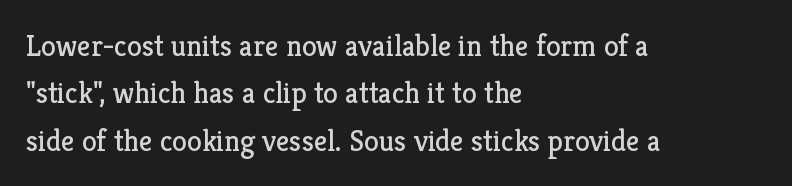
The image shows 30 px regular-weight serif type, upright; set left-aligned, normal line spacing (1.58x), normal letter spacing, not underlined; low stroke contrast and a medium x-height.
